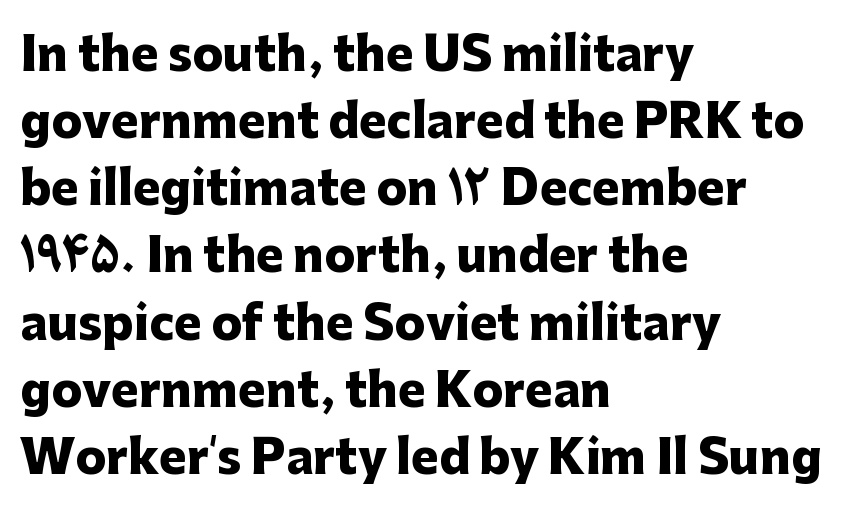
A dark, heavy texture on the line: the type is bold. The ragged edge is on the right, which tells us the setting is flush left. In terms of letterspacing, this is plain default setting. The rendering shows plain stroke endings on the letterforms — a sans-serif design.
